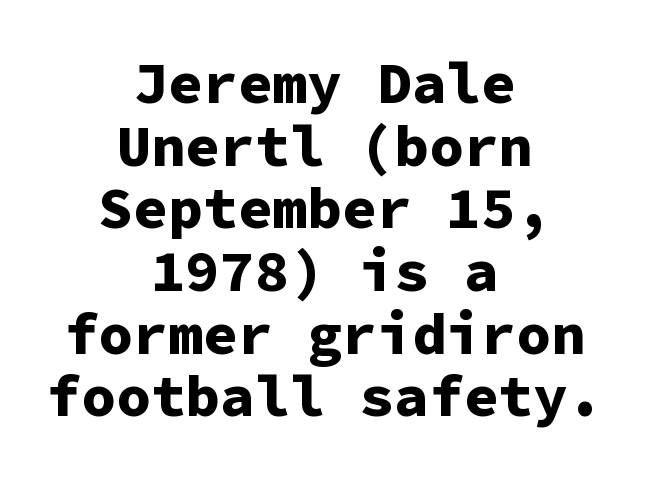
Vertical spacing — tight. Spacing verdict: monospaced, one width for all characters. Is the block centered? Yes — each line is placed symmetrically about the middle. Nobody touched the tracking dial on this one.
